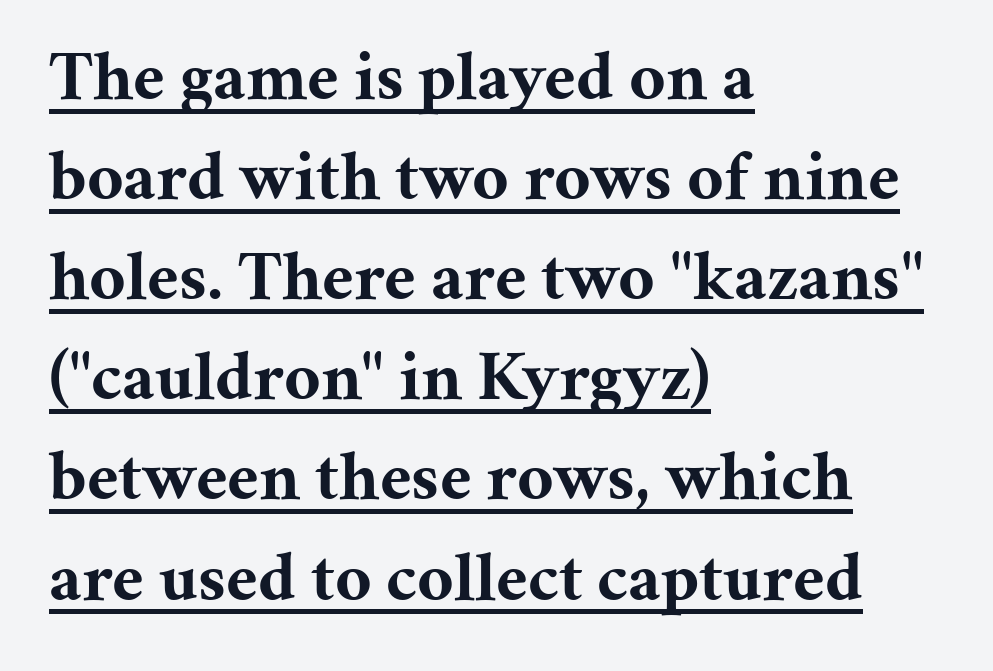
This sample is left-justified, so line endings fall wherever the words run out. The sample has been set heavy, in full bold. There is no visible air inserted between adjacent glyphs. Classification — serif. Is there any slant? The stems are plumb.
